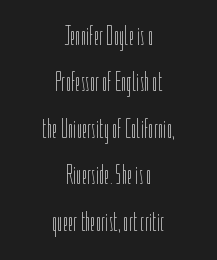
Q: Is the text bold? A: No.
Q: Is the text italic (slanted)? A: No, it is upright.
Q: Is the text underlined? A: No.
Q: How is the paragraph aligned? A: Centered.
Q: Is the spacing between letters normal or unusually wide? A: Normal.
